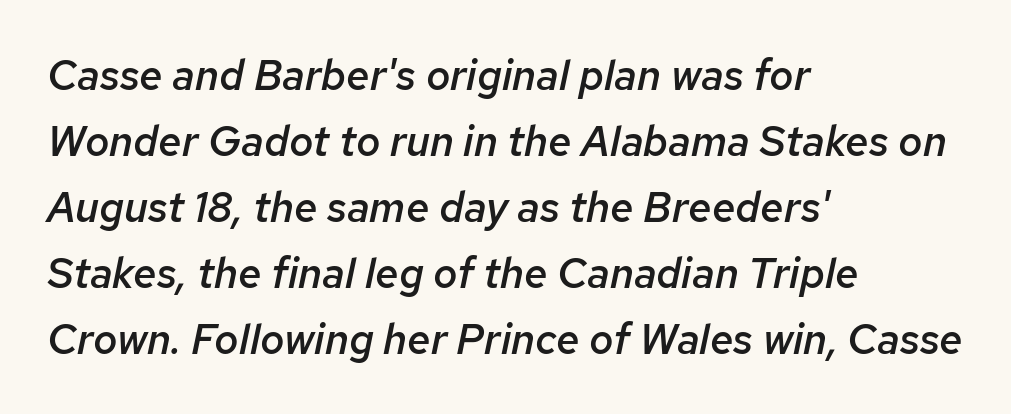
Compared with an ordinary text face, these strokes are moderately heavier — a semibold. How would I describe the line gaps? Plain and ordinary. The paragraph has a hard left edge and a soft right edge. The letters sit at their default tracking, neither squeezed nor spread.
